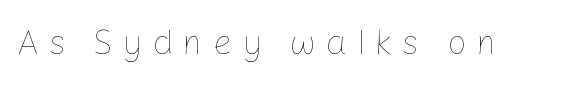
{"italic": "no", "bold": "no", "weight": "thin", "width": "normal", "stroke_contrast": "low", "x_height": "medium", "monospaced": "no", "underline": "no", "letter_spacing": "wide", "letter_spacing_em": 0.27, "glyph_px": 35}
